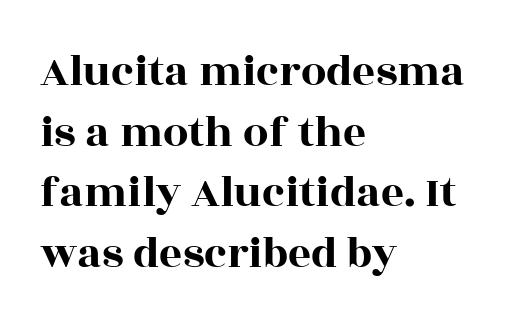
{"serif": "yes", "italic": "no", "width": "wide", "x_height": "large", "monospaced": "no", "underline": "no", "align": "left", "line_spacing": "normal", "line_spacing_ratio": 1.35, "letter_spacing": "normal", "letter_spacing_em": 0.0, "glyph_px": 45}
